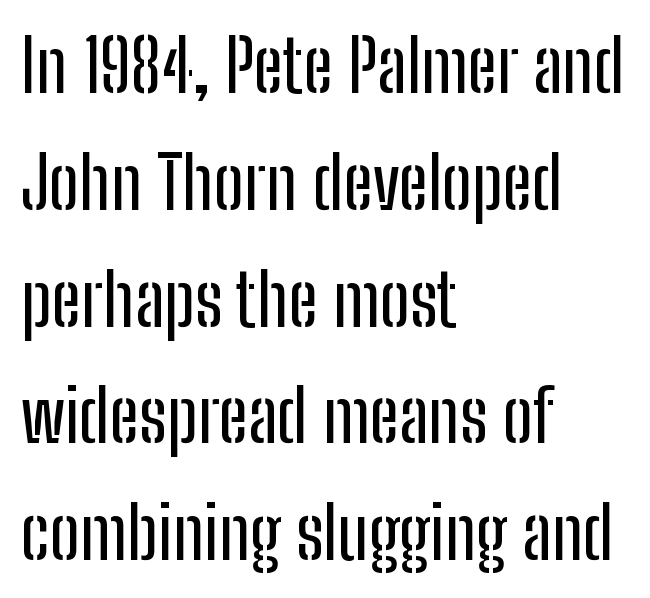
Q: Is the text italic (slanted)? A: No, it is upright.
Q: Is the typeface a serif or a sans-serif typeface? A: Sans-serif.
Q: Is the text underlined? A: No.
Q: How is the paragraph aligned? A: Left-aligned.
Q: Is the spacing between letters normal or unusually wide? A: Normal.
Q: Is the spacing between lines tight, normal or loose? A: Normal.
Q: Width (condensed, normal, or wide)? A: Condensed.
Q: Stroke contrast? A: Low.
Q: x-height? A: Medium.
Q: Monospaced? A: No.
